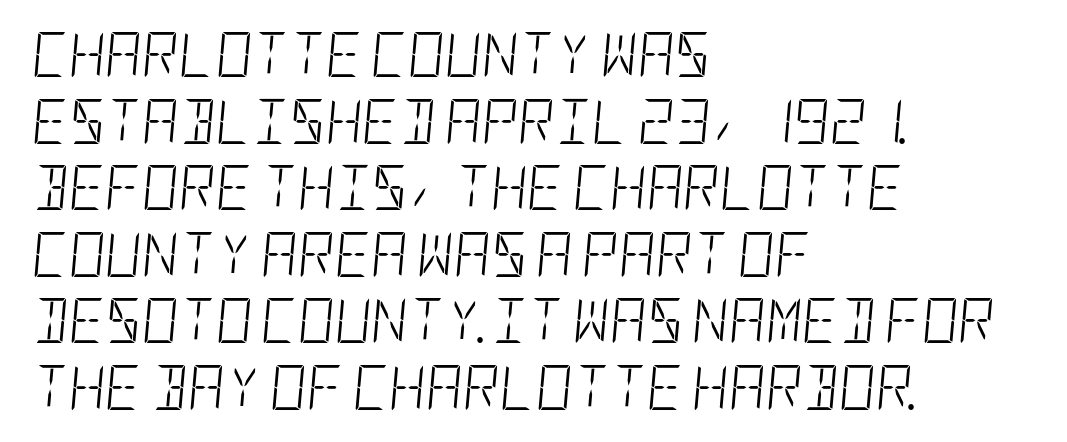
{"italic": "yes", "lean": "right", "slant_degrees": 5, "bold": "no", "weight": "light", "width": "condensed", "stroke_contrast": "low", "x_height": "large", "underline": "no", "align": "left", "line_spacing": "normal", "line_spacing_ratio": 1.48, "letter_spacing": "normal", "letter_spacing_em": 0.0, "glyph_px": 45}
